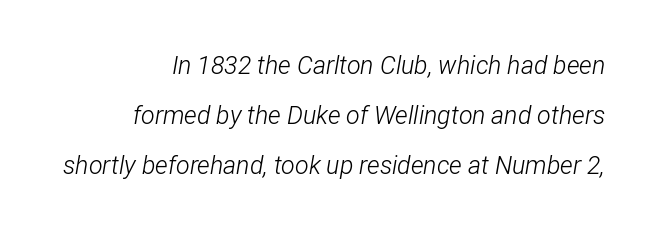
Q: Is the text bold? A: No.
Q: Is the text italic (slanted)? A: Yes, it leans right by about 12 degrees.
Q: Is the text underlined? A: No.
Q: How is the paragraph aligned? A: Right-aligned.
Q: Is the spacing between letters normal or unusually wide? A: Normal.
Q: Is the spacing between lines tight, normal or loose? A: Loose.
